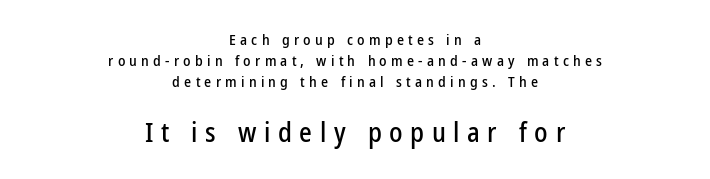
{"italic": "no", "underline": "no", "align": "center", "line_spacing": "normal", "line_spacing_ratio": 1.41, "letter_spacing": "wide", "letter_spacing_em": 0.28, "larger_block": "second", "size_ratio": 1.8, "glyph_px": 27}
